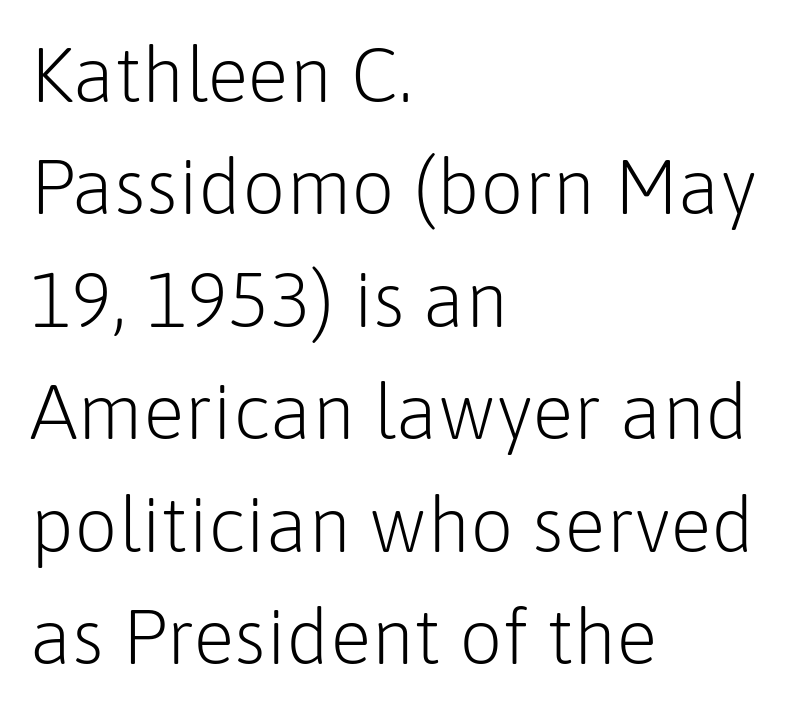
Q: Is the text bold? A: No.
Q: Is the text italic (slanted)? A: No, it is upright.
Q: Is the typeface a serif or a sans-serif typeface? A: Sans-serif.
Q: Is the text underlined? A: No.
Q: How is the paragraph aligned? A: Left-aligned.
Q: Is the spacing between letters normal or unusually wide? A: Normal.
Q: Is the spacing between lines tight, normal or loose? A: Normal.
Q: Width (condensed, normal, or wide)? A: Normal.
Q: Stroke contrast? A: Low.
Q: x-height? A: Medium.
Q: Monospaced? A: No.
